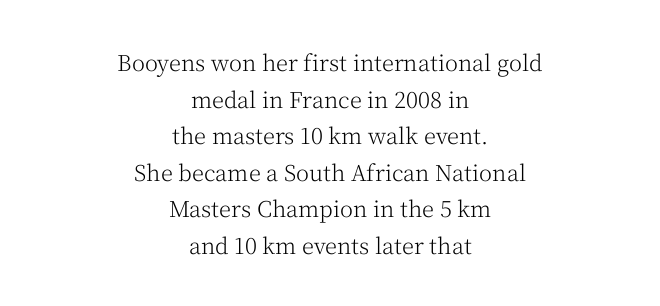
The image shows 22 px text type, upright; set centered, normal line spacing (1.66x), normal letter spacing, not underlined.
